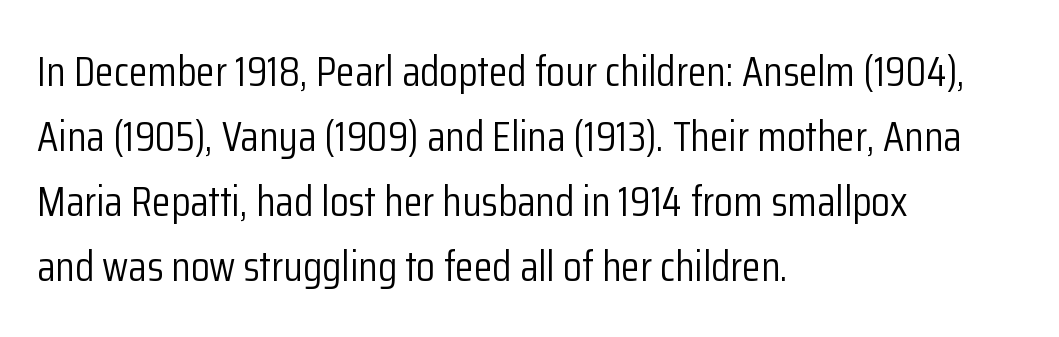
Q: Is the text bold? A: No.
Q: Is the text italic (slanted)? A: No, it is upright.
Q: Is the typeface a serif or a sans-serif typeface? A: Sans-serif.
Q: Is the text underlined? A: No.
Q: How is the paragraph aligned? A: Left-aligned.
Q: Is the spacing between letters normal or unusually wide? A: Normal.
Q: Is the spacing between lines tight, normal or loose? A: Normal.
Q: Width (condensed, normal, or wide)? A: Condensed.
Q: Stroke contrast? A: Low.
Q: x-height? A: Medium.
Q: Monospaced? A: No.
